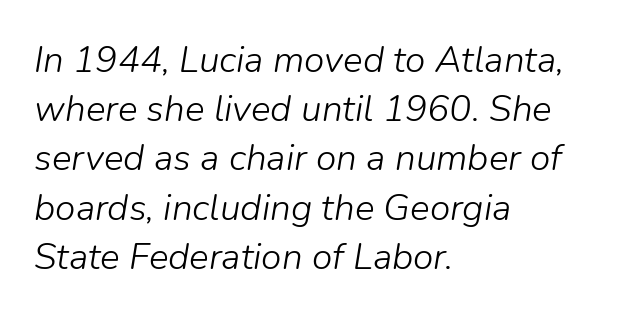
{"italic": "yes", "lean": "right", "slant_degrees": 9, "bold": "no", "weight": "light", "width": "normal", "stroke_contrast": "low", "x_height": "medium", "monospaced": "no", "underline": "no", "align": "left", "line_spacing": "normal", "line_spacing_ratio": 1.33, "letter_spacing": "normal", "letter_spacing_em": 0.0, "glyph_px": 37}
